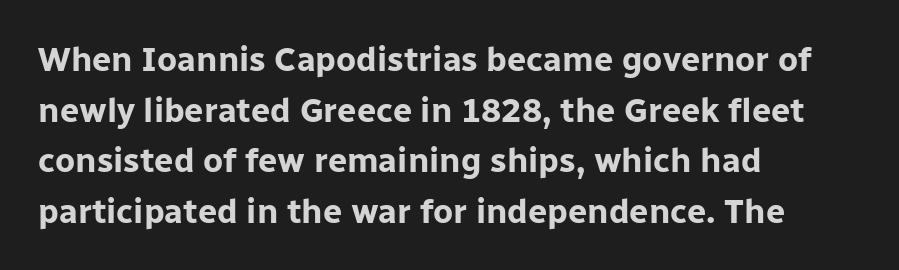
The image shows 34 px bold sans-serif type, upright; set left-aligned, normal line spacing (1.49x), normal letter spacing, not underlined; low stroke contrast and a medium x-height.
